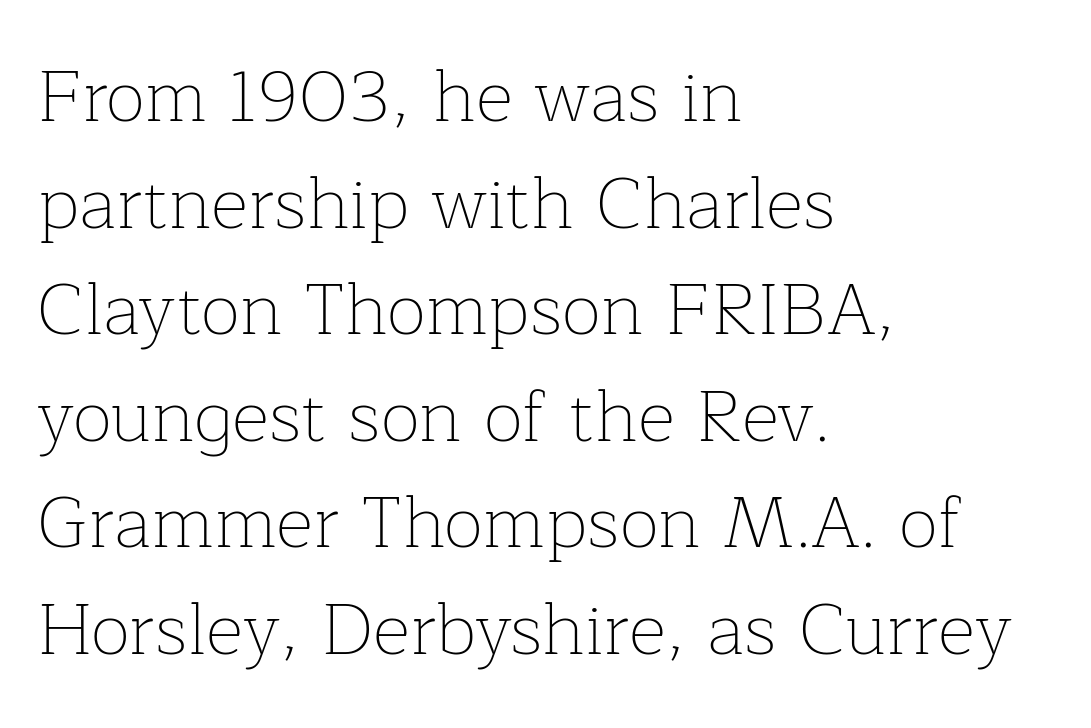
Q: Is the text bold? A: No.
Q: Is the text italic (slanted)? A: No, it is upright.
Q: Is the typeface a serif or a sans-serif typeface? A: Serif.
Q: Is the text underlined? A: No.
Q: How is the paragraph aligned? A: Left-aligned.
Q: Is the spacing between letters normal or unusually wide? A: Normal.
Q: Is the spacing between lines tight, normal or loose? A: Normal.
Q: Width (condensed, normal, or wide)? A: Normal.
Q: Stroke contrast? A: Low.
Q: x-height? A: Medium.
Q: Monospaced? A: No.
